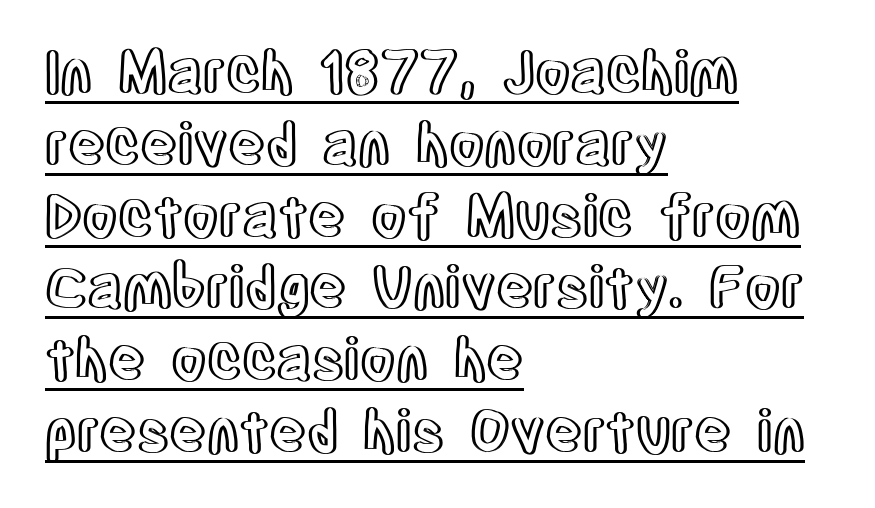
The image shows 57 px condensed type, upright; set left-aligned, normal line spacing (1.26x), normal letter spacing, underlined; a large x-height.
